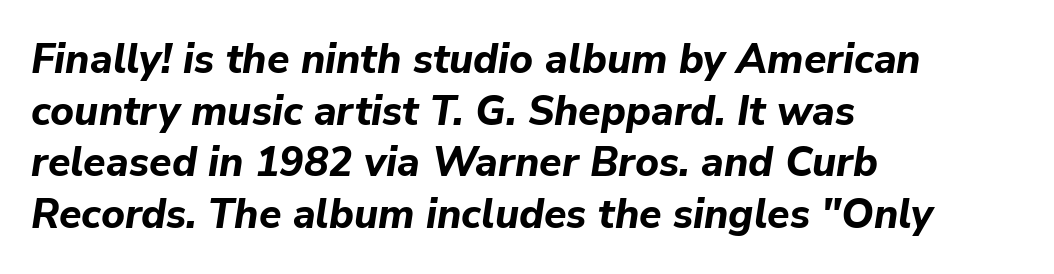
Q: Is the text bold? A: Yes.
Q: Is the text italic (slanted)? A: Yes, it leans right by about 9 degrees.
Q: Is the text underlined? A: No.
Q: How is the paragraph aligned? A: Left-aligned.
Q: Is the spacing between letters normal or unusually wide? A: Normal.
Q: Is the spacing between lines tight, normal or loose? A: Normal.
Q: Width (condensed, normal, or wide)? A: Normal.
Q: Stroke contrast? A: Low.
Q: x-height? A: Medium.
Q: Monospaced? A: No.
